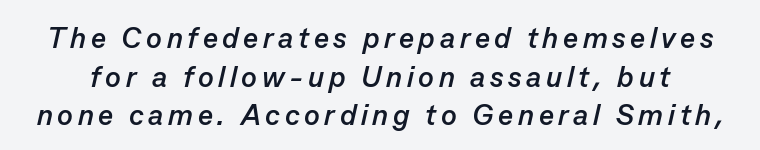
These lines carry a lot of weight — the face is fully bold. The gap between lines stays unmarked. In terms of posture, this sample is oblique. Each letter keeps its own natural width here, so spacing adapts to shape.
